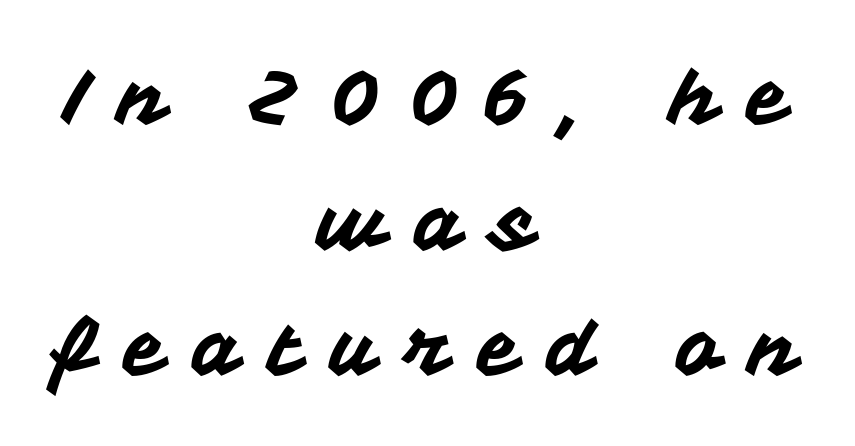
The image shows 78 px sans-serif type; set centered, normal line spacing (1.61x), unusually wide letter spacing (+0.35 em), not underlined; medium stroke contrast and a medium x-height.
